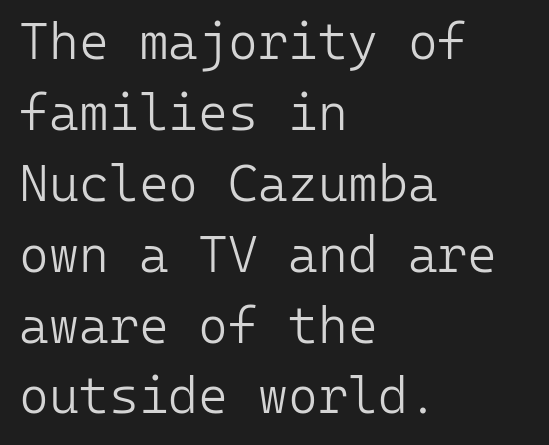
The image shows 51 px light sans-serif type, upright, monospaced; set left-aligned, normal line spacing (1.39x), normal letter spacing, not underlined; low stroke contrast and a medium x-height.
